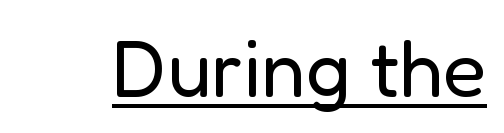
Letter spacing: default. The letters carry no serifs — their stems end cleanly without finishing strokes. The rendering uses natural spacing where letterforms have individual widths. In terms of posture, this sample is upright. Is there an underline? Yes — a line sits under the letters. Vertical stems look standard width or narrower in stroke.
